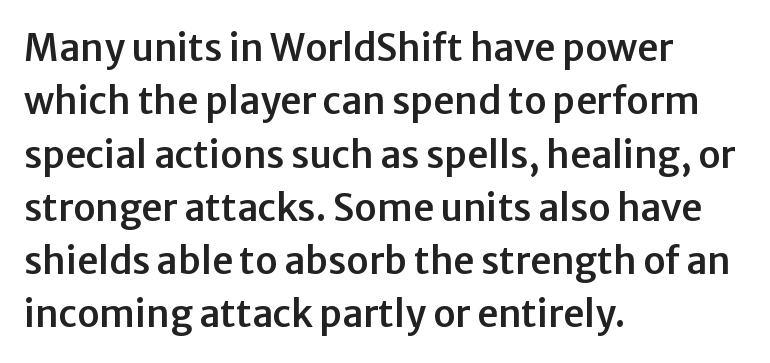
The image shows 37 px sans-serif type, upright; set left-aligned, normal line spacing (1.44x), normal letter spacing, not underlined; low stroke contrast and a medium x-height.
